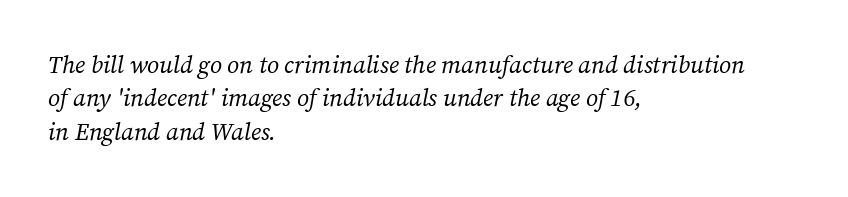
The image shows 24 px text type, italic (leaning right); set left-aligned, normal line spacing (1.39x), normal letter spacing, not underlined.
